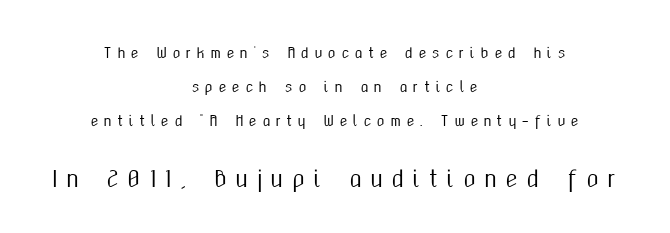
{"italic": "no", "underline": "no", "align": "center", "line_spacing": "loose", "line_spacing_ratio": 2.43, "letter_spacing": "wide", "letter_spacing_em": 0.4, "larger_block": "second", "size_ratio": 1.57, "glyph_px": 22}
